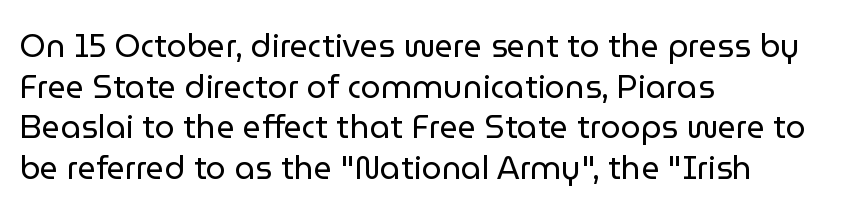
The image shows 32 px regular-weight sans-serif type, upright; set left-aligned, normal line spacing (1.27x), normal letter spacing, not underlined; low stroke contrast and a medium x-height.
